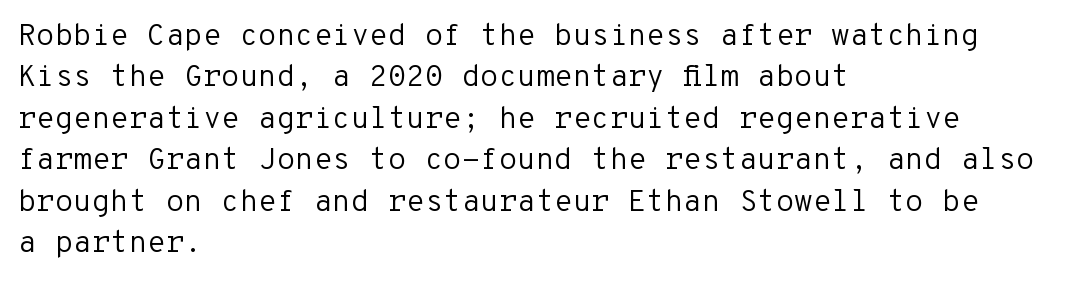
Q: Is the text bold? A: No.
Q: Is the text italic (slanted)? A: No, it is upright.
Q: Is the typeface a serif or a sans-serif typeface? A: Sans-serif.
Q: Is the text underlined? A: No.
Q: How is the paragraph aligned? A: Left-aligned.
Q: Is the spacing between letters normal or unusually wide? A: Normal.
Q: Is the spacing between lines tight, normal or loose? A: Normal.
Q: Width (condensed, normal, or wide)? A: Normal.
Q: Stroke contrast? A: Low.
Q: x-height? A: Medium.
Q: Monospaced? A: Yes.
